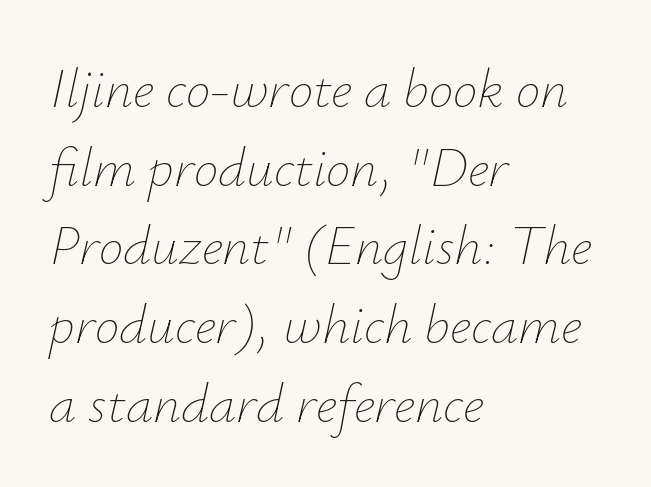
Letters rest on an invisible, unmarked baseline. Words appear dense and cohesive because spacing is normal. Teacher's note: observe the even left margin — that is flush-left alignment. The typography opts for an oblique posture over an upright one. In terms of leading, this rendering sits right in the middle.
